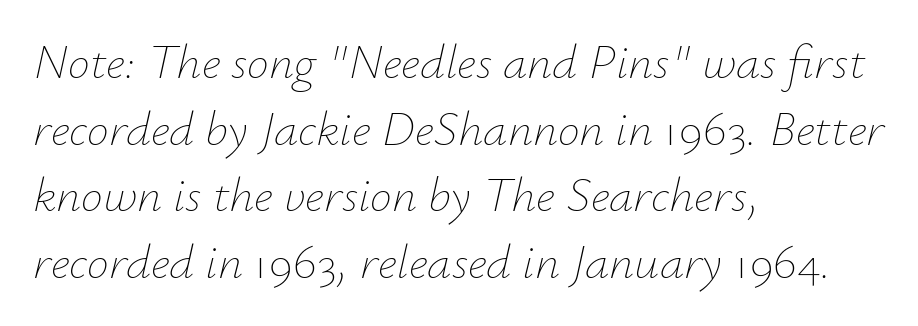
The image shows 49 px thin type, italic (leaning right); set left-aligned, normal line spacing (1.36x), normal letter spacing, not underlined; low stroke contrast and a small x-height.
